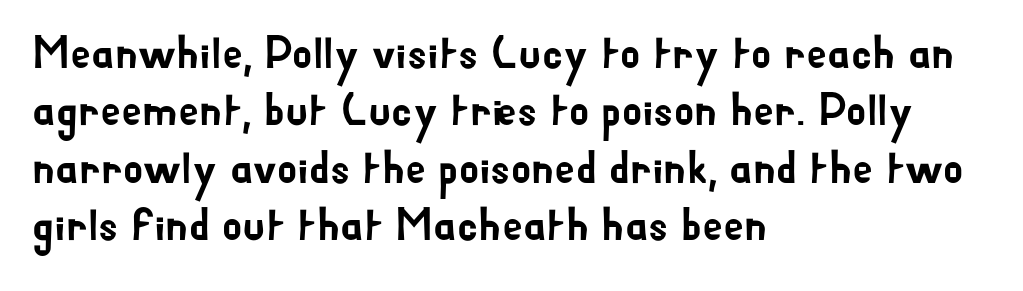
The rag falls on the right side of this text block. The letters carry no serifs — their stems end cleanly without finishing strokes. The specimen omits any rule beneath the text block's lines. These lines are rendered in a variable-pitch font. It's the straight-up-and-down kind of type.
